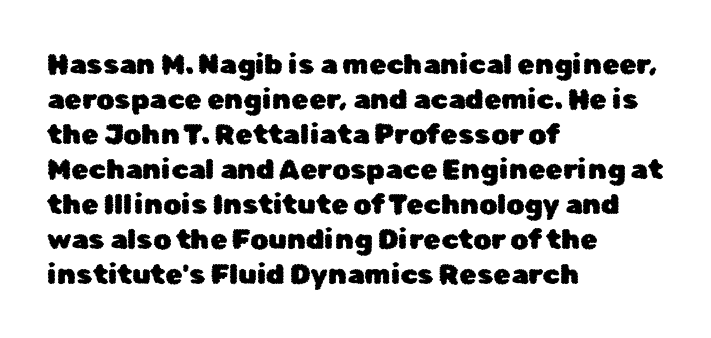
Note the varied advance widths — an 'i' is clearly narrower than an 'm'. Spacing between characters is what you'd get straight out of the box. Is this a sans? Yes — the strokes have no serifs. The line-height multiplier appears to be the usual default. You can tell it's not italic because the verticals are truly vertical.
